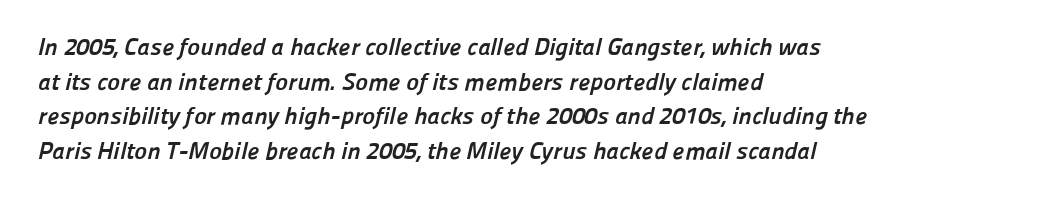
The block of text has a typical density, with ordinary space between rows. Typesetter's note: full bold, strokes at maximum text heaviness. Compared with typical body copy, the letter spacing here is the same. Casual observation: everything's shoved over to the left.
